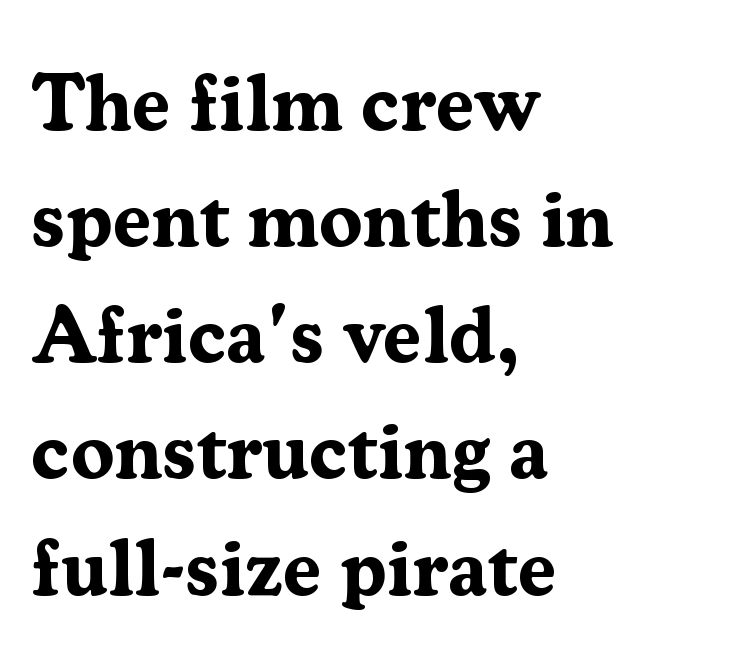
No word sits above an underline. Nobody touched the tracking dial on this one. Does the weight exceed regular? Yes, all the way to bold. Yep, those are serifs on the letters. Each letter keeps its own natural width here, so spacing adapts to shape.
